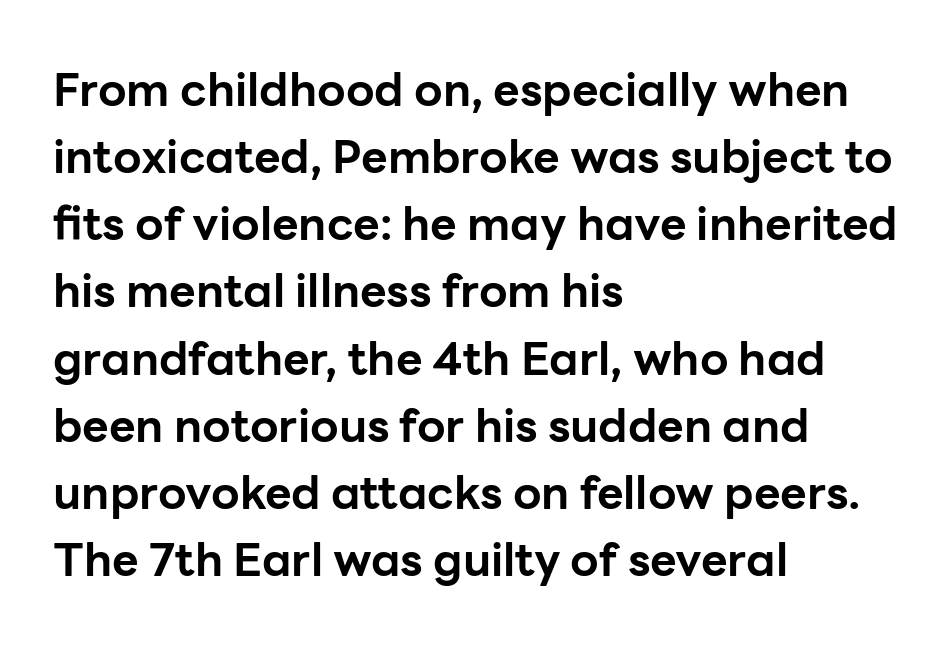
{"serif": "no", "italic": "no", "bold": "yes", "weight": "bold", "width": "normal", "stroke_contrast": "low", "x_height": "medium", "monospaced": "no", "underline": "no", "align": "left", "line_spacing": "normal", "line_spacing_ratio": 1.46, "letter_spacing": "normal", "letter_spacing_em": 0.0, "glyph_px": 46}
